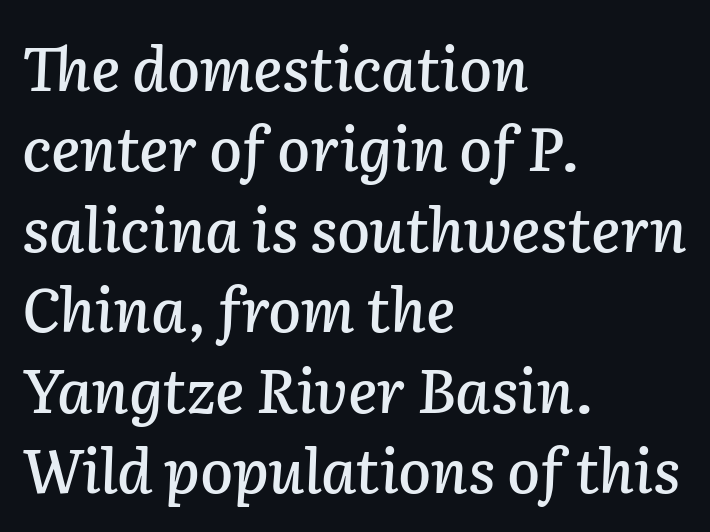
Q: Is the text italic (slanted)? A: Yes, it leans right by about 2 degrees.
Q: Is the text underlined? A: No.
Q: How is the paragraph aligned? A: Left-aligned.
Q: Is the spacing between letters normal or unusually wide? A: Normal.
Q: Is the spacing between lines tight, normal or loose? A: Normal.
Q: Width (condensed, normal, or wide)? A: Normal.
Q: Stroke contrast? A: Low.
Q: x-height? A: Medium.
Q: Monospaced? A: No.
